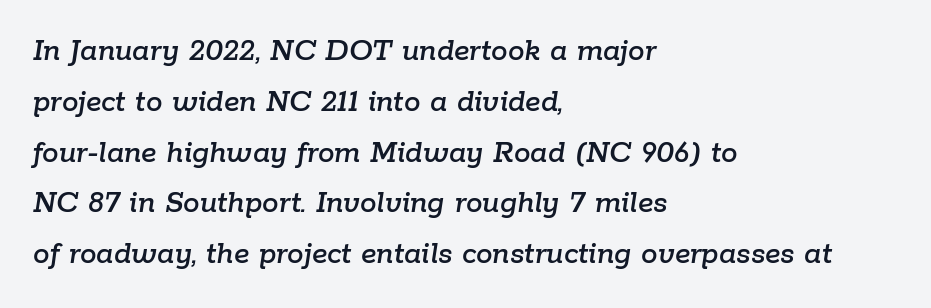
{"italic": "yes", "lean": "right", "slant_degrees": 9, "width": "normal", "stroke_contrast": "low", "x_height": "medium", "monospaced": "no", "underline": "no", "align": "left", "line_spacing": "normal", "line_spacing_ratio": 1.54, "letter_spacing": "normal", "letter_spacing_em": 0.0, "glyph_px": 33}
